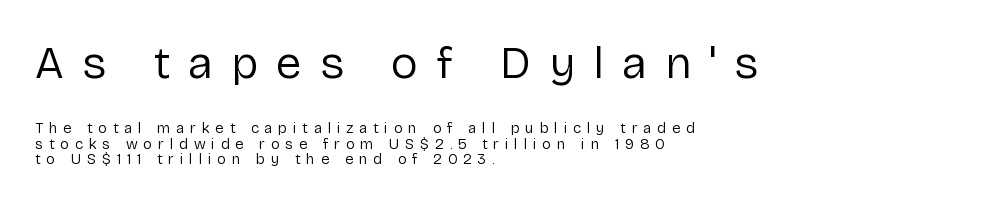
{"serif": "no", "italic": "no", "bold": "no", "weight": "regular", "width": "normal", "stroke_contrast": "low", "x_height": "medium", "monospaced": "no", "underline": "no", "align": "left", "line_spacing": "tight", "line_spacing_ratio": 1.03, "letter_spacing": "wide", "letter_spacing_em": 0.39, "larger_block": "first", "size_ratio": 3.07, "glyph_px": 46}
